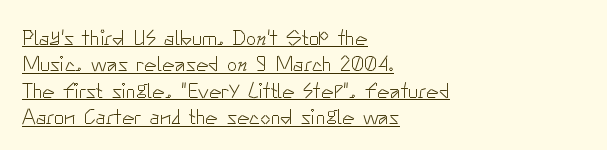
The image shows 21 px text type, upright; set left-aligned, normal line spacing (1.26x), normal letter spacing, underlined.
